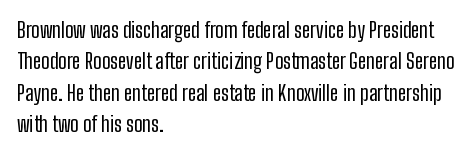
Ordinary non-slanted type is in use. Honestly, the row spacing looks completely unremarkable. These lines keep a tight, regular rhythm from letter to letter. These lines stack with their left ends in a neat column.
